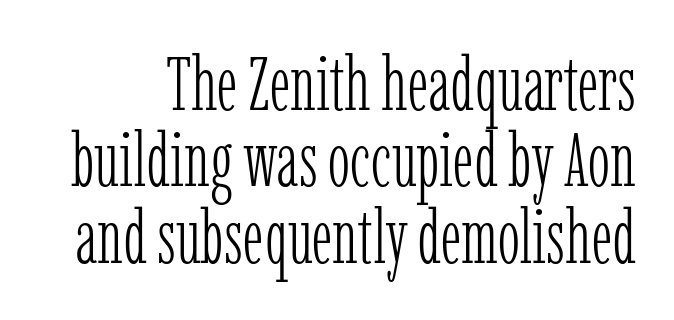
Q: Is the text bold? A: No.
Q: Is the text italic (slanted)? A: No, it is upright.
Q: Is the typeface a serif or a sans-serif typeface? A: Serif.
Q: Is the text underlined? A: No.
Q: Is the spacing between letters normal or unusually wide? A: Normal.
Q: Is the spacing between lines tight, normal or loose? A: Tight.
Q: Width (condensed, normal, or wide)? A: Condensed.
Q: Stroke contrast? A: Low.
Q: x-height? A: Medium.
Q: Monospaced? A: No.
